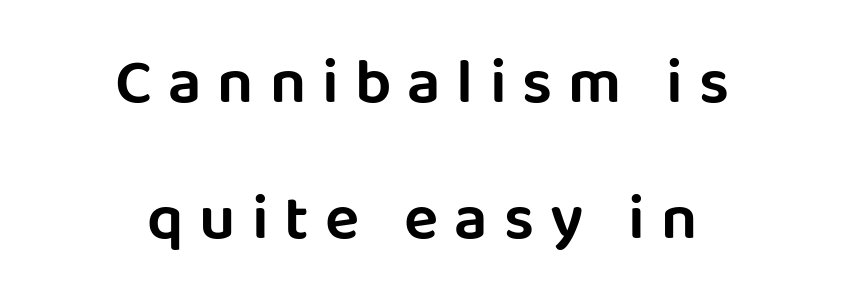
{"serif": "no", "italic": "no", "width": "normal", "stroke_contrast": "low", "x_height": "large", "monospaced": "no", "underline": "no", "align": "center", "line_spacing": "loose", "line_spacing_ratio": 2.13, "letter_spacing": "wide", "letter_spacing_em": 0.25, "glyph_px": 64}
